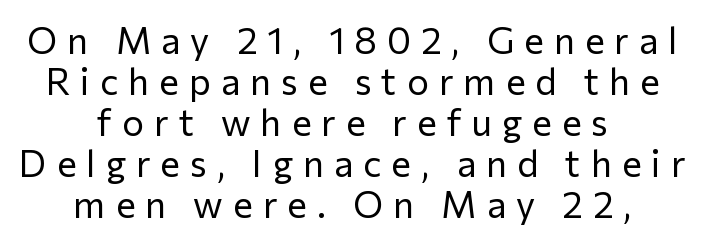
{"serif": "no", "italic": "no", "bold": "no", "weight": "regular", "width": "normal", "stroke_contrast": "low", "x_height": "medium", "monospaced": "no", "underline": "no", "align": "center", "line_spacing": "tight", "line_spacing_ratio": 1.11, "letter_spacing": "wide", "letter_spacing_em": 0.27, "glyph_px": 37}
